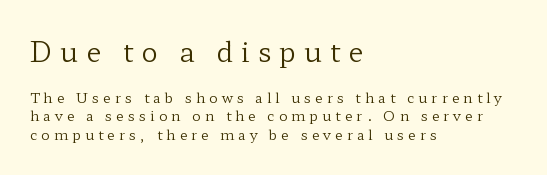
Notice how the stems are strictly vertical — no italics here. Substantial extra tracking has been applied to these lines. The first block has been scaled up relative to the second. Whoever set this chose a conventional vertical rhythm.
